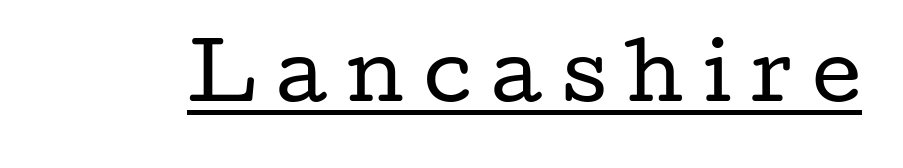
Letterform terminals end in serifs throughout the passage. The tracking reads as deliberately expanded to a designer's eye. Characters remain perfectly vertical along every line. Decoration check: the copy is underlined. Do the characters align in a grid? No, the font is proportional. Think standard paragraph weight, or any step lighter than that.
